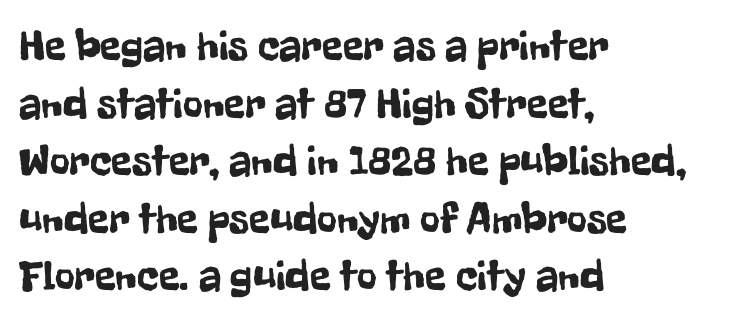
The image shows 43 px condensed sans-serif type, upright; set left-aligned, normal line spacing (1.34x), normal letter spacing, not underlined; low stroke contrast and a medium x-height.
